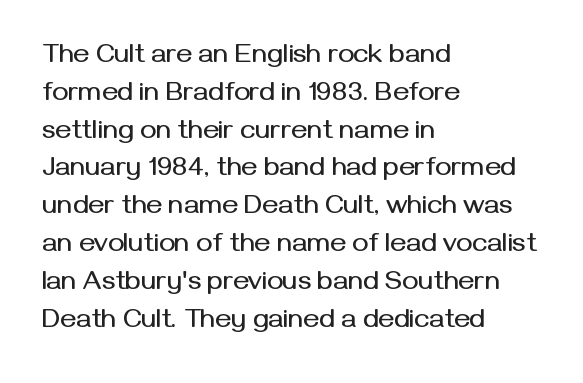
The image shows 27 px text type, upright; set left-aligned, normal line spacing (1.4x), normal letter spacing, not underlined.
